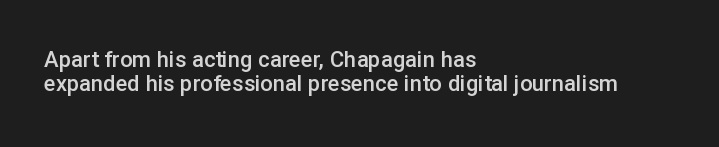
The image shows 22 px text type, upright; set left-aligned, tight line spacing (1.08x), normal letter spacing, not underlined.
